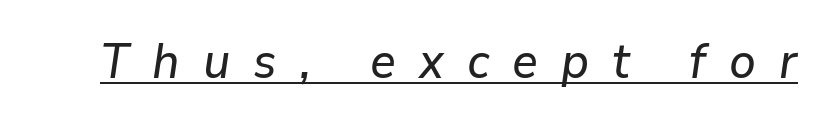
{"italic": "yes", "lean": "right", "slant_degrees": 9, "width": "normal", "stroke_contrast": "low", "x_height": "medium", "monospaced": "no", "underline": "yes", "letter_spacing": "wide", "letter_spacing_em": 0.48, "glyph_px": 48}
